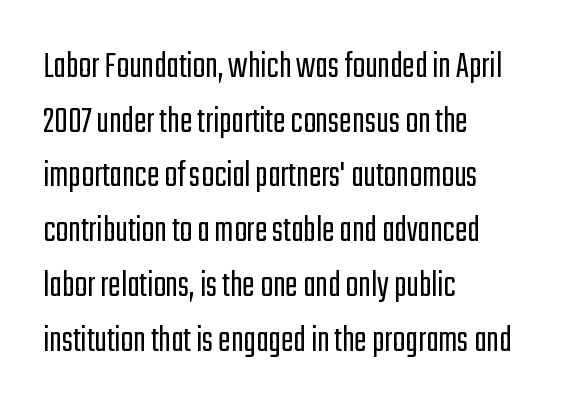
{"serif": "no", "italic": "no", "bold": "no", "weight": "light", "width": "condensed", "stroke_contrast": "low", "x_height": "medium", "monospaced": "no", "underline": "no", "align": "left", "line_spacing": "normal", "line_spacing_ratio": 1.44, "letter_spacing": "normal", "letter_spacing_em": 0.0, "glyph_px": 38}
